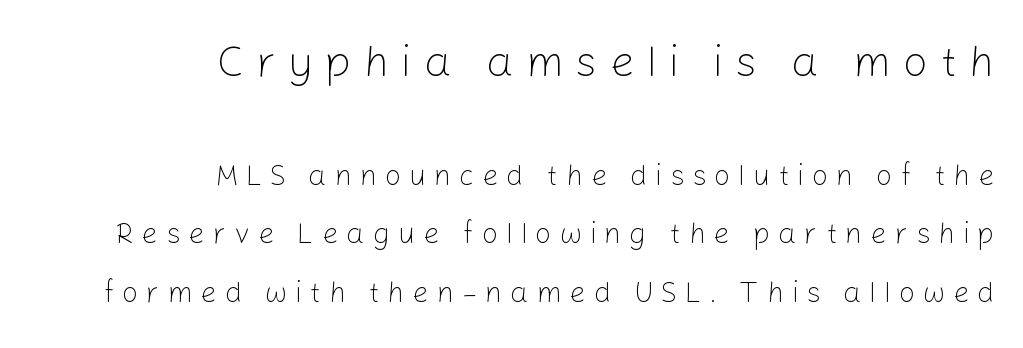
The image shows 44 px light sans-serif type, upright; set right-aligned, loose line spacing (2.03x), unusually wide letter spacing (+0.27 em), not underlined; the first (top) block is 1.52x larger; low stroke contrast and a medium x-height.
